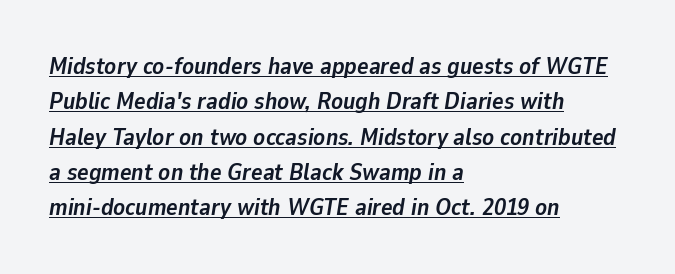
The string is rendered with underlining switched on. When letters slant like this, we call the style italic. Typographic density is high because the face is bold. Tracking value appears to be zero — textbook default spacing. Each new line begins a customary step beneath the previous one.
